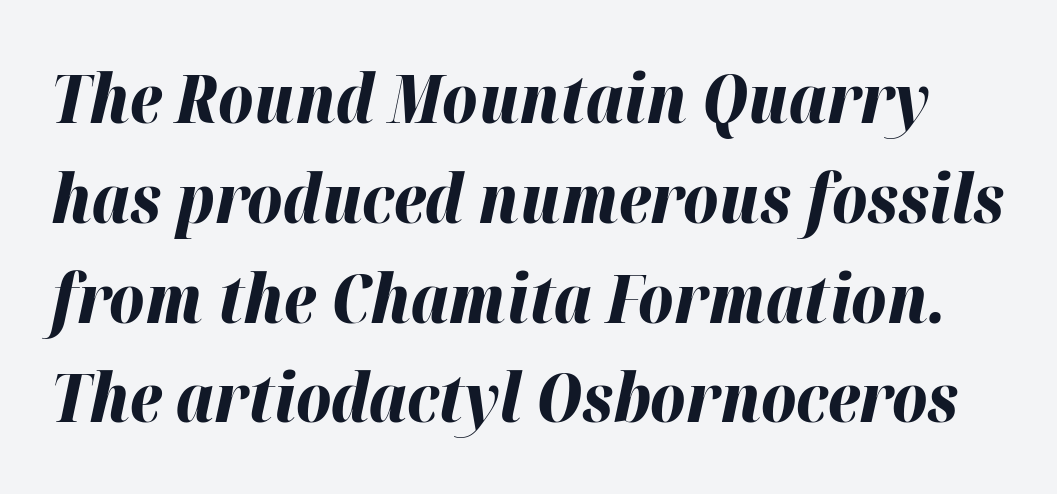
Q: Is the text bold? A: Yes.
Q: Is the text italic (slanted)? A: Yes, it leans right by about 12 degrees.
Q: Is the text underlined? A: No.
Q: Is the spacing between letters normal or unusually wide? A: Normal.
Q: Is the spacing between lines tight, normal or loose? A: Normal.
Q: Width (condensed, normal, or wide)? A: Normal.
Q: Stroke contrast? A: High.
Q: x-height? A: Medium.
Q: Monospaced? A: No.
